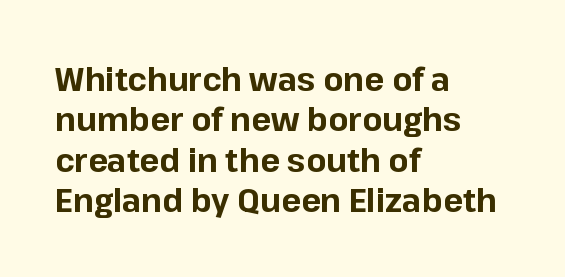
The image shows 33 px bold sans-serif type, upright; set left-aligned, line spacing 1.22x, normal letter spacing, not underlined; low stroke contrast and a medium x-height.
